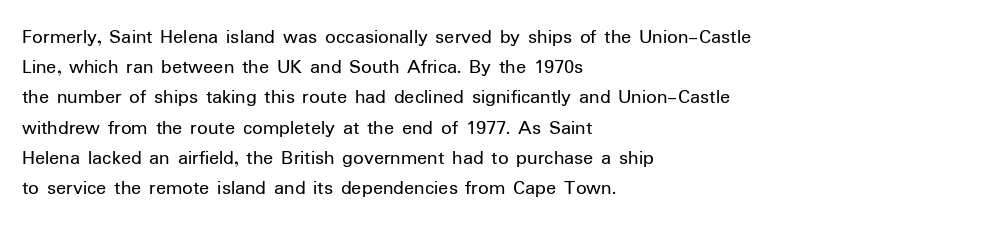
Regarding leading, the lines here are spaced in the standard way. Underline: absent. A classic flush-left, rag-right setting is used for this passage. Every character sits straight up, as roman type does.
